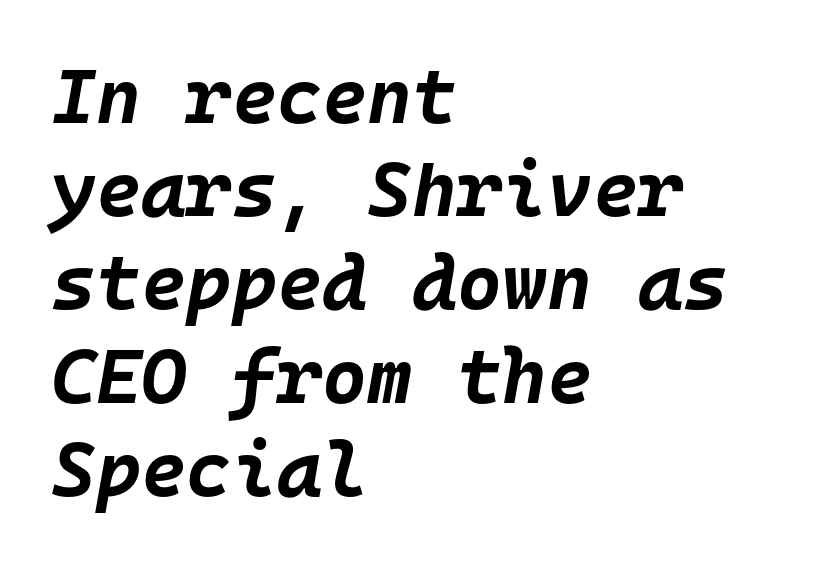
The image shows 77 px bold type, italic (leaning right), monospaced; set left-aligned, line spacing 1.21x, normal letter spacing, not underlined; low stroke contrast and a large x-height.
